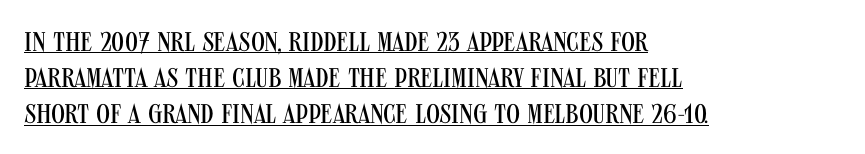
{"italic": "no", "bold": "no", "underline": "yes", "align": "left", "line_spacing": "normal", "line_spacing_ratio": 1.34, "letter_spacing": "normal", "letter_spacing_em": 0.0, "glyph_px": 27}
